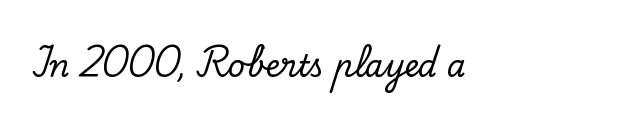
The image shows 30 px serif type; set normal letter spacing, not underlined; low stroke contrast and a small x-height.
